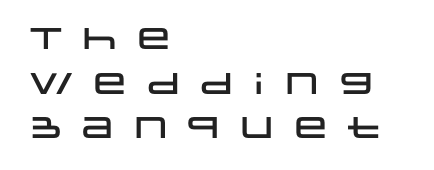
{"serif": "no", "italic": "no", "width": "wide", "stroke_contrast": "low", "x_height": "large", "monospaced": "no", "underline": "no", "align": "left", "line_spacing": "normal", "line_spacing_ratio": 1.49, "letter_spacing": "wide", "letter_spacing_em": 0.3, "glyph_px": 30}
